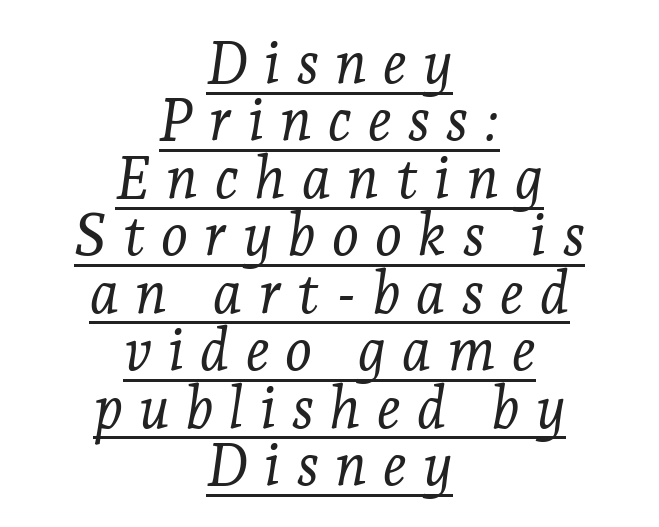
Q: Is the text bold? A: No.
Q: Is the text italic (slanted)? A: Yes, it leans right by about 7 degrees.
Q: Is the typeface a serif or a sans-serif typeface? A: Serif.
Q: Is the text underlined? A: Yes.
Q: How is the paragraph aligned? A: Centered.
Q: Is the spacing between letters normal or unusually wide? A: Unusually wide.
Q: Is the spacing between lines tight, normal or loose? A: Tight.
Q: Width (condensed, normal, or wide)? A: Normal.
Q: Stroke contrast? A: Low.
Q: x-height? A: Medium.
Q: Monospaced? A: No.
